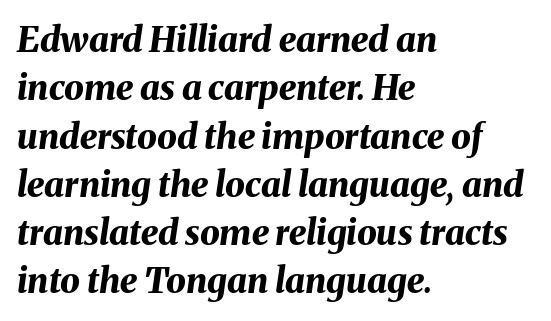
Q: Is the text bold? A: Yes.
Q: Is the text italic (slanted)? A: Yes, it leans right by about 8 degrees.
Q: Is the text underlined? A: No.
Q: How is the paragraph aligned? A: Left-aligned.
Q: Is the spacing between letters normal or unusually wide? A: Normal.
Q: Is the spacing between lines tight, normal or loose? A: Normal.
Q: Width (condensed, normal, or wide)? A: Normal.
Q: Stroke contrast? A: Medium.
Q: x-height? A: Medium.
Q: Monospaced? A: No.
